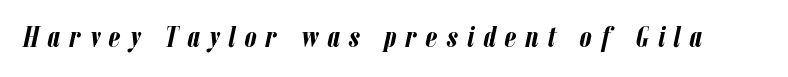
Q: Is the text bold? A: Yes.
Q: Is the text italic (slanted)? A: Yes, it leans right by about 12 degrees.
Q: Is the text underlined? A: No.
Q: Is the spacing between letters normal or unusually wide? A: Unusually wide.
Q: Width (condensed, normal, or wide)? A: Condensed.
Q: Stroke contrast? A: Low.
Q: x-height? A: Medium.
Q: Monospaced? A: No.
